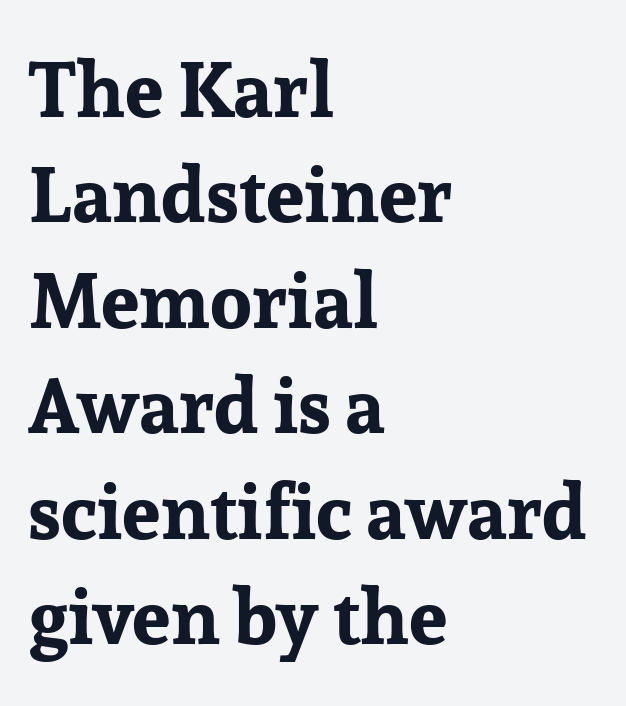
The image shows 77 px bold serif type, upright; set left-aligned, normal line spacing (1.37x), normal letter spacing, not underlined; low stroke contrast and a medium x-height.
